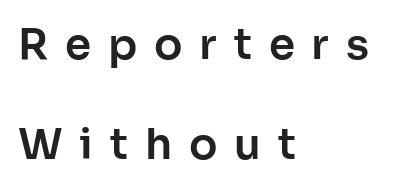
The compositor pushed each line to the left boundary. Each row of text sits above clean, open space. The letters advance in unequal steps, a hallmark of proportional type. The designer dialed line spacing up above the default. These lines were composed using upright roman letters. The rendering shows plain stroke endings on the letterforms — a sans-serif design.
